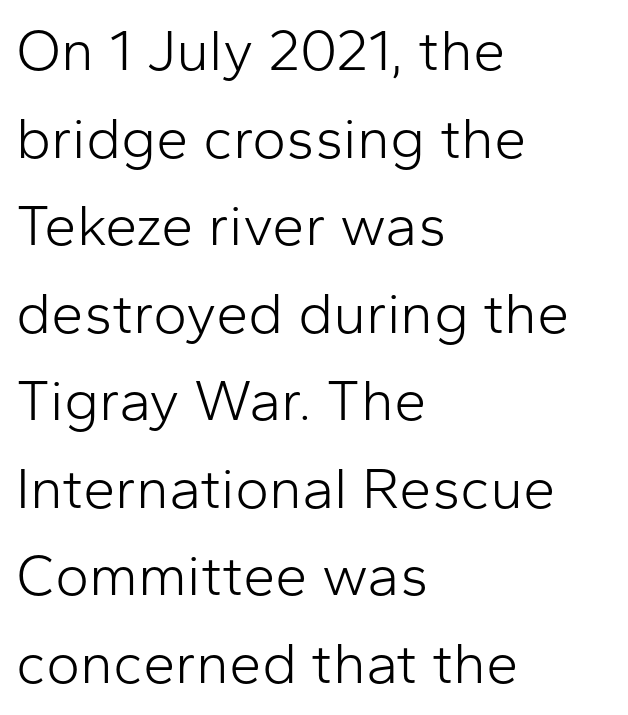
I'd call this a sans setting — the letters go barefoot. The block of text has a typical density, with ordinary space between rows. The letterforms sit at book weight or below. The rendering uses natural spacing where letterforms have individual widths. One-word summary of the alignment: left.
